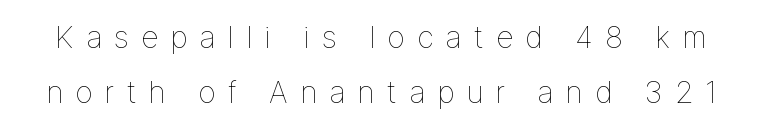
The image shows 30 px thin type, upright; set line spacing 1.82x, unusually wide letter spacing (+0.4 em), not underlined; low stroke contrast and a medium x-height.
